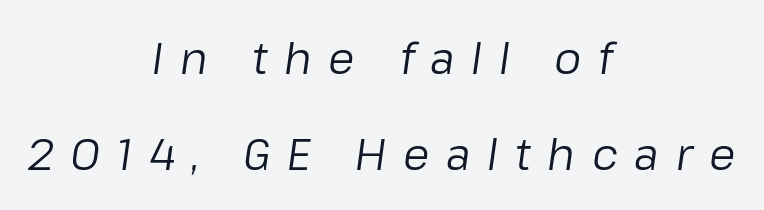
It's the slanting kind of type. The baseline area is clear. Characters follow at a spacing far wider than the type designer built in. The compositor balanced each line on the midline.
